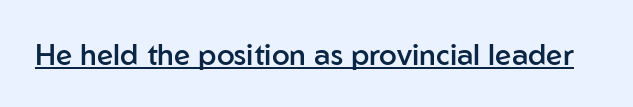
{"serif": "no", "italic": "no", "bold": "semi", "weight": "semibold", "width": "normal", "stroke_contrast": "low", "x_height": "medium", "monospaced": "no", "underline": "yes", "letter_spacing": "normal", "letter_spacing_em": 0.0, "glyph_px": 29}
